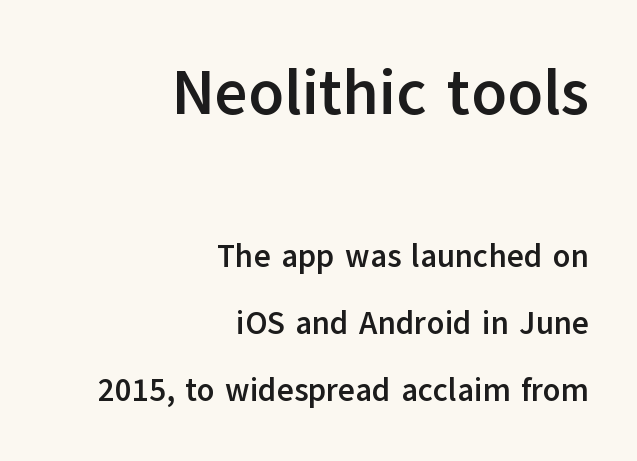
The compositor pushed each line to the right boundary. The face used here is proportionally spaced, like ordinary book or web type. In terms of leading, this rendering errs on the spacious side. Size contrast runs from large at the top to small at the bottom. Type style note: lacks serifs.
